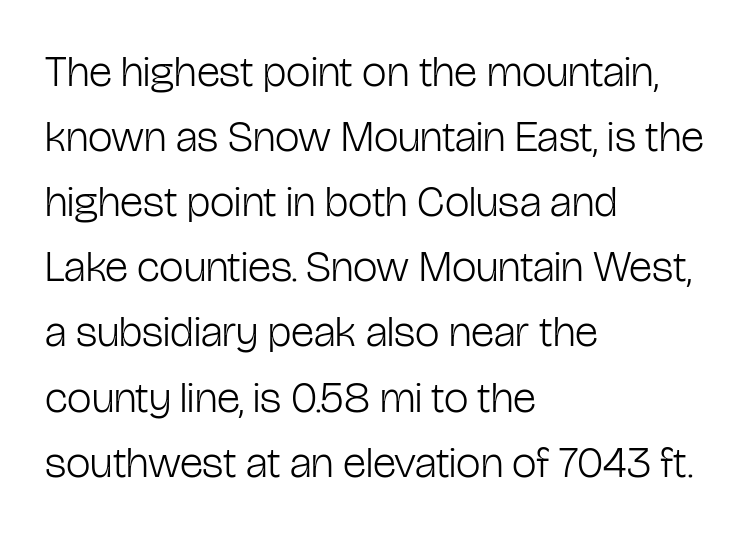
The image shows 44 px light, condensed sans-serif type, upright; set left-aligned, normal line spacing (1.48x), normal letter spacing, not underlined; low stroke contrast and a medium x-height.
